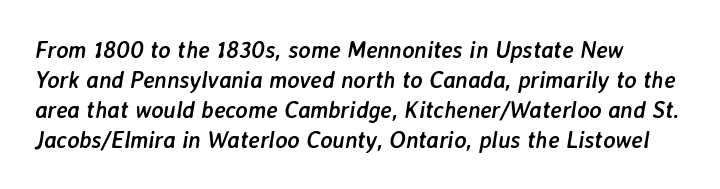
The image shows 23 px bold type, italic (leaning right); set normal line spacing (1.3x), normal letter spacing, not underlined.
